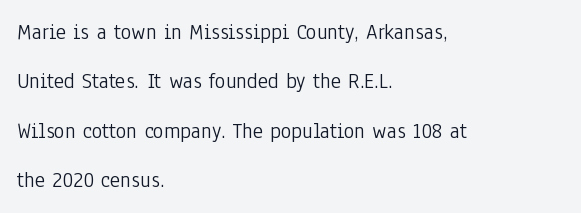
The image shows 22 px text type, upright; set left-aligned, loose line spacing (2.25x), normal letter spacing, not underlined.
